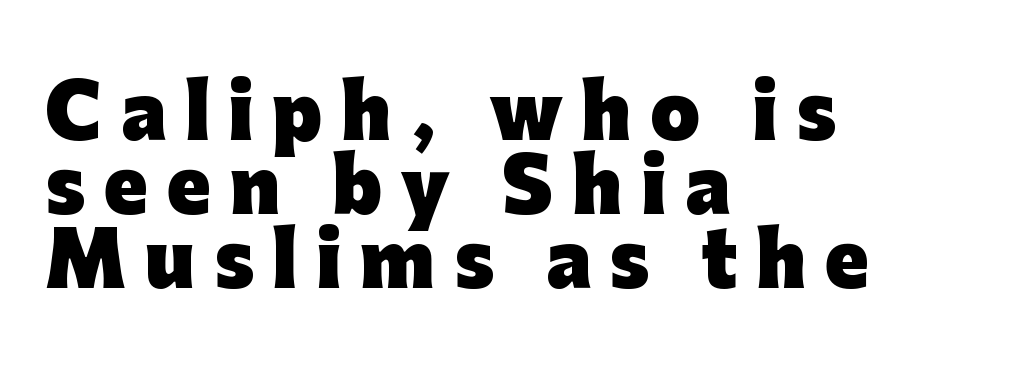
{"serif": "no", "italic": "no", "bold": "yes", "weight": "heavy", "width": "normal", "stroke_contrast": "low", "x_height": "medium", "monospaced": "no", "underline": "no", "align": "left", "line_spacing": "tight", "line_spacing_ratio": 1.03, "letter_spacing": "wide", "letter_spacing_em": 0.26, "glyph_px": 72}
